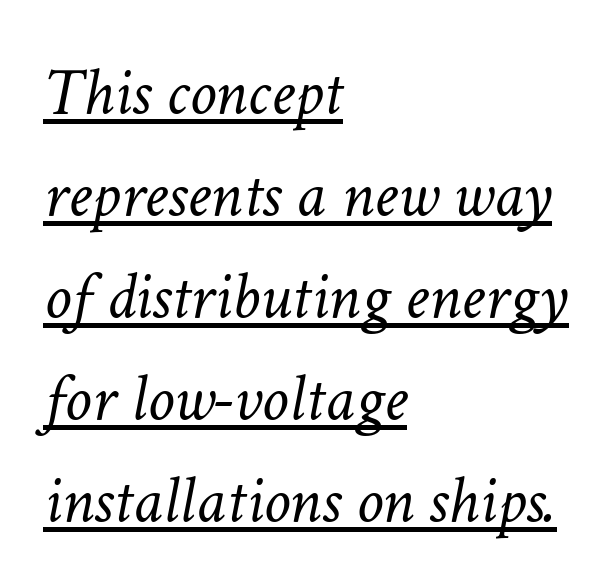
{"italic": "yes", "lean": "right", "slant_degrees": 11, "bold": "no", "weight": "light", "width": "normal", "stroke_contrast": "low", "x_height": "medium", "monospaced": "no", "underline": "yes", "align": "left", "line_spacing": "normal", "line_spacing_ratio": 1.5, "letter_spacing": "normal", "letter_spacing_em": 0.0, "glyph_px": 68}
